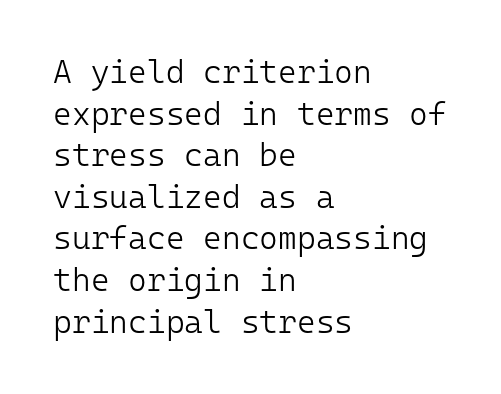
Q: Is the text bold? A: No.
Q: Is the text italic (slanted)? A: No, it is upright.
Q: Is the typeface a serif or a sans-serif typeface? A: Sans-serif.
Q: Is the text underlined? A: No.
Q: How is the paragraph aligned? A: Left-aligned.
Q: Is the spacing between letters normal or unusually wide? A: Normal.
Q: Is the spacing between lines tight, normal or loose? A: Normal.
Q: Width (condensed, normal, or wide)? A: Normal.
Q: Stroke contrast? A: Low.
Q: x-height? A: Medium.
Q: Monospaced? A: Yes.
